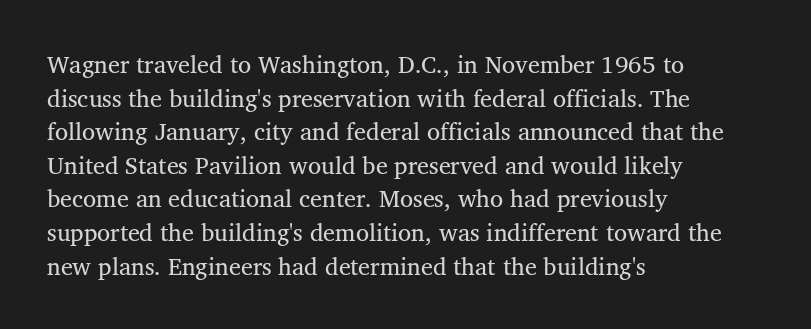
Does the copy run flush right? No — it runs flush left. Does extra space separate the letters? No, they use regular spacing. The letters look calm and open, with moderate or lighter stems. Beneath every word, the page is bare. Normally led — the rows are evenly, conventionally spaced.
